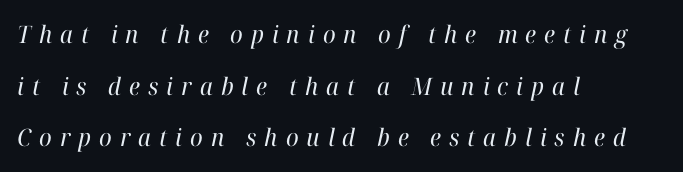
How would I describe the line gaps? Wide and relaxed. Plain, unruled lines of type. Caption: expanded tracking, letters set apart. In terms of posture, this sample is oblique.
